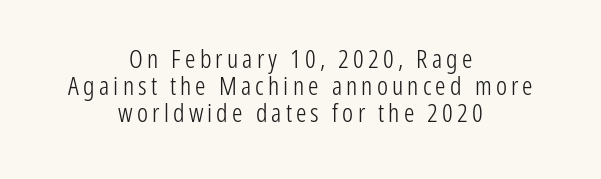
The image shows 26 px text type, upright; set centered, tight line spacing (1.04x), not underlined.
